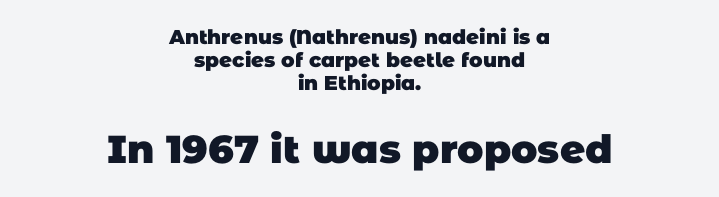
The image shows 39 px heavy sans-serif type; set centered, line spacing 1.16x, normal letter spacing, not underlined; the second (bottom) block is 1.95x larger; low stroke contrast and a large x-height.
